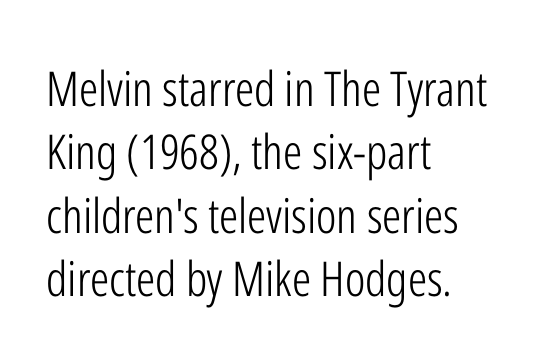
{"serif": "no", "italic": "no", "bold": "no", "weight": "light", "width": "condensed", "stroke_contrast": "low", "x_height": "medium", "monospaced": "no", "underline": "no", "align": "left", "line_spacing": "normal", "line_spacing_ratio": 1.32, "letter_spacing": "normal", "letter_spacing_em": 0.0, "glyph_px": 48}
